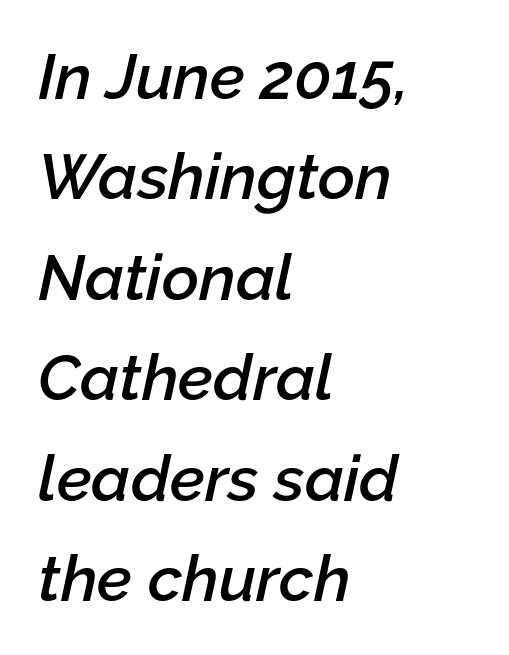
Q: Is the text bold? A: Semi-bold.
Q: Is the text italic (slanted)? A: Yes, it leans right by about 12 degrees.
Q: Is the text underlined? A: No.
Q: How is the paragraph aligned? A: Left-aligned.
Q: Is the spacing between letters normal or unusually wide? A: Normal.
Q: Is the spacing between lines tight, normal or loose? A: Normal.
Q: Width (condensed, normal, or wide)? A: Normal.
Q: Stroke contrast? A: Low.
Q: x-height? A: Medium.
Q: Monospaced? A: No.
